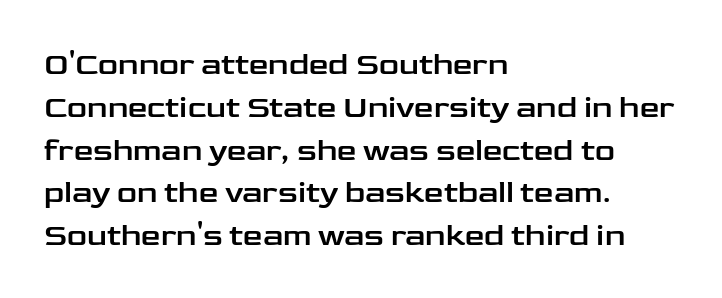
{"serif": "no", "italic": "no", "width": "wide", "stroke_contrast": "low", "x_height": "medium", "monospaced": "no", "underline": "no", "align": "left", "line_spacing": "normal", "line_spacing_ratio": 1.38, "letter_spacing": "normal", "letter_spacing_em": 0.0, "glyph_px": 31}
